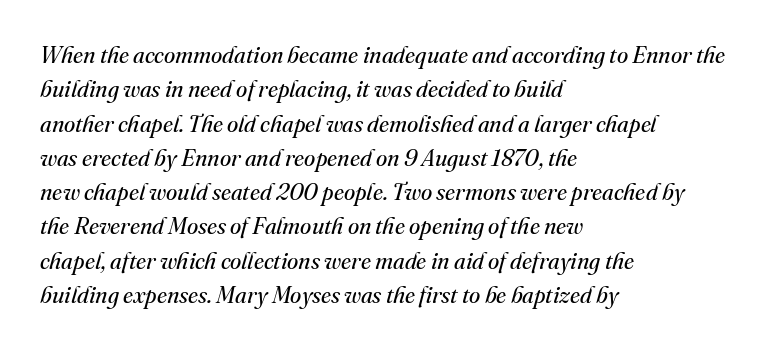
Every character sits at an angle, as italics do. The cut favours lightness, reaching ordinary text weight at its darkest. The text block is weighted toward the left margin, trailing off unevenly rightward. Compared with typical body copy, the letter spacing here is the same. The foot of each line stays bare and open.
